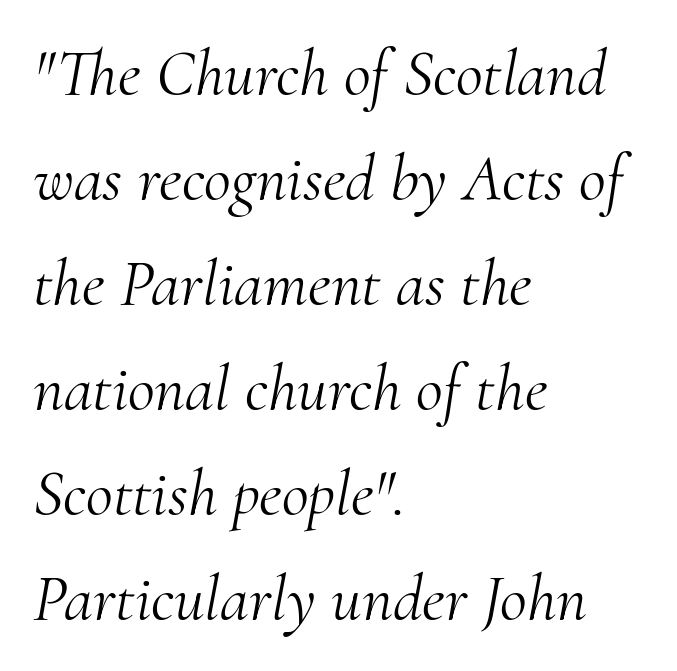
Q: Is the text bold? A: No.
Q: Is the text italic (slanted)? A: Yes, it leans right by about 10 degrees.
Q: Is the typeface a serif or a sans-serif typeface? A: Serif.
Q: Is the text underlined? A: No.
Q: How is the paragraph aligned? A: Left-aligned.
Q: Is the spacing between letters normal or unusually wide? A: Normal.
Q: Is the spacing between lines tight, normal or loose? A: Normal.
Q: Width (condensed, normal, or wide)? A: Normal.
Q: Stroke contrast? A: Medium.
Q: x-height? A: Small.
Q: Monospaced? A: No.
